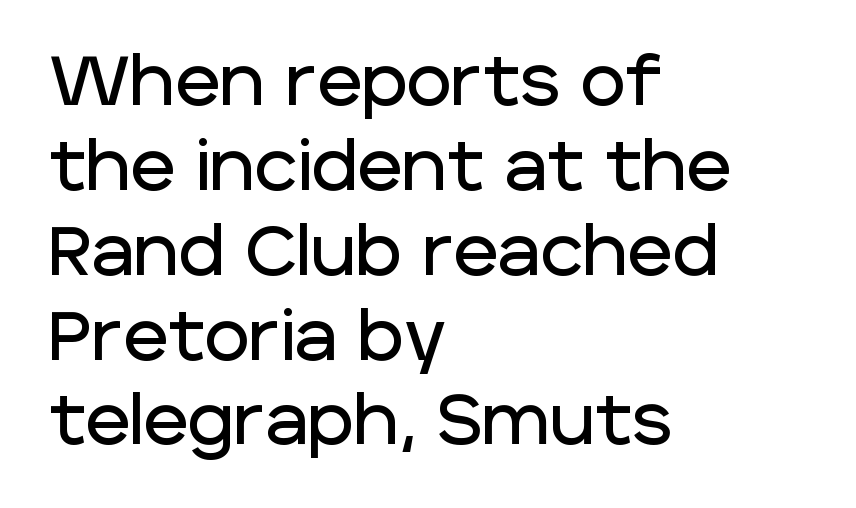
{"serif": "no", "italic": "no", "width": "normal", "stroke_contrast": "low", "x_height": "large", "monospaced": "no", "underline": "no", "align": "left", "line_spacing_ratio": 1.23, "letter_spacing": "normal", "letter_spacing_em": 0.0, "glyph_px": 69}
